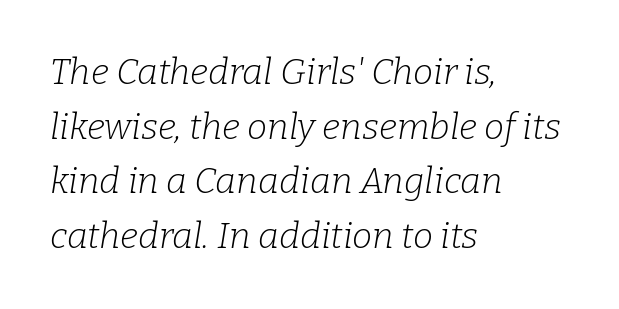
{"serif": "yes", "italic": "yes", "lean": "right", "slant_degrees": 9, "bold": "no", "weight": "light", "width": "normal", "stroke_contrast": "low", "x_height": "medium", "monospaced": "no", "underline": "no", "align": "left", "line_spacing": "normal", "line_spacing_ratio": 1.52, "letter_spacing": "normal", "letter_spacing_em": 0.0, "glyph_px": 36}
